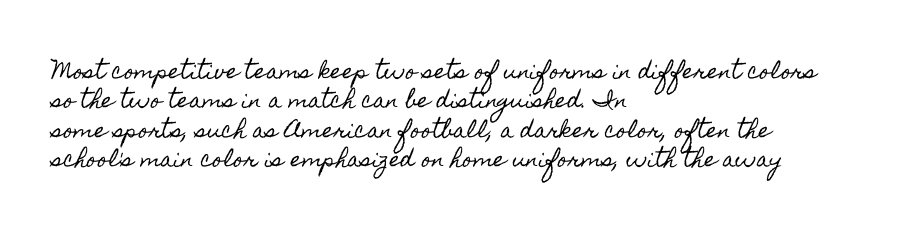
{"underline": "no", "align": "left", "line_spacing": "normal", "line_spacing_ratio": 1.47, "letter_spacing": "normal", "letter_spacing_em": 0.0, "glyph_px": 20}
